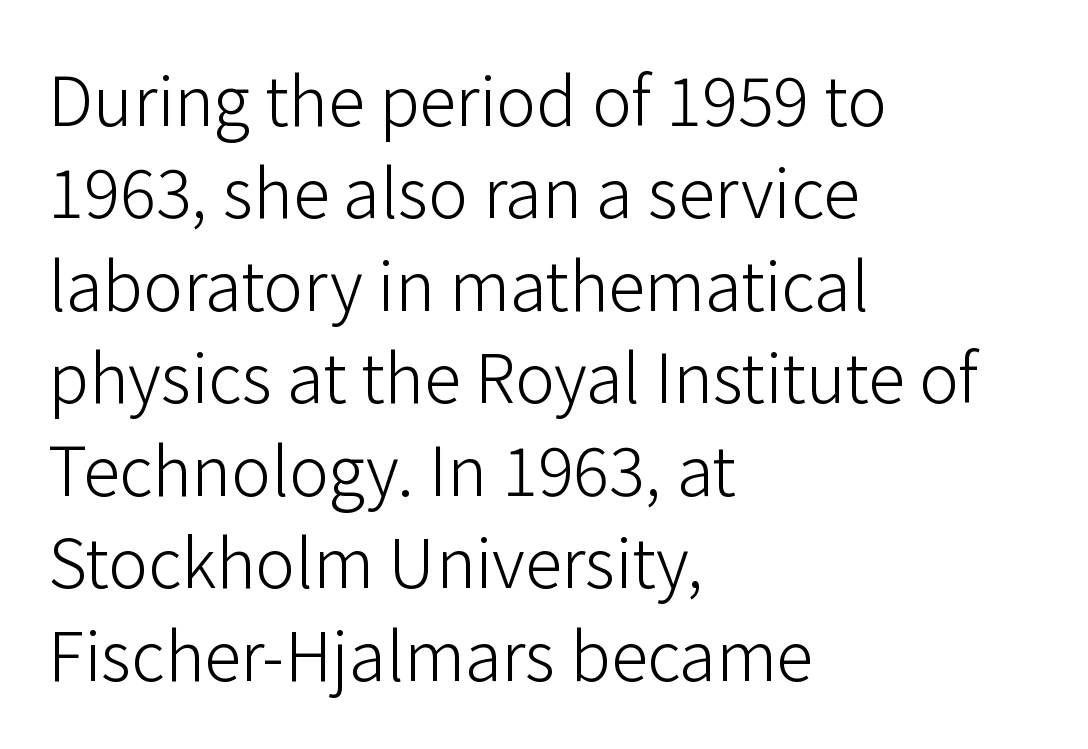
The image shows 67 px light sans-serif type, upright; set left-aligned, normal line spacing (1.38x), normal letter spacing, not underlined; low stroke contrast and a medium x-height.
